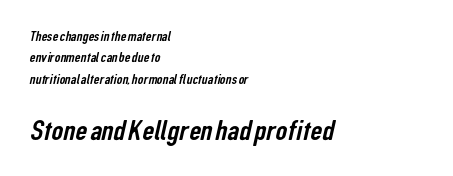
The image shows 29 px condensed sans-serif type; set left-aligned, normal line spacing (1.52x), normal letter spacing, not underlined; the second (bottom) block is 2.07x larger; low stroke contrast and a medium x-height.
